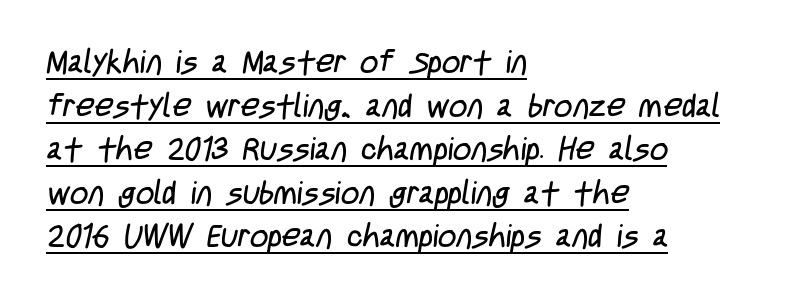
The image shows 32 px regular-weight, condensed sans-serif type; set left-aligned, normal line spacing (1.36x), normal letter spacing, underlined; low stroke contrast and a large x-height.
